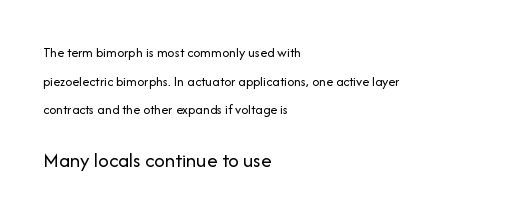
{"italic": "no", "bold": "no", "underline": "no", "align": "left", "line_spacing": "loose", "line_spacing_ratio": 2.05, "letter_spacing": "normal", "letter_spacing_em": 0.0, "larger_block": "second", "size_ratio": 1.5, "glyph_px": 21}
